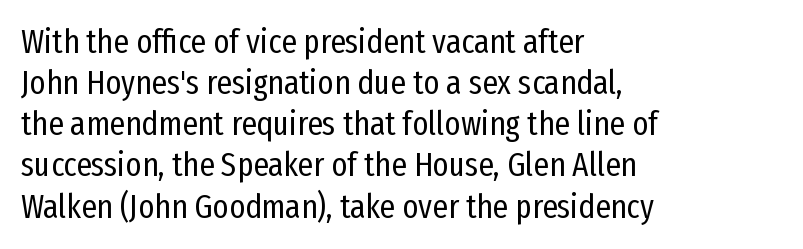
Q: Is the text bold? A: No.
Q: Is the text italic (slanted)? A: No, it is upright.
Q: Is the typeface a serif or a sans-serif typeface? A: Sans-serif.
Q: Is the text underlined? A: No.
Q: How is the paragraph aligned? A: Left-aligned.
Q: Is the spacing between letters normal or unusually wide? A: Normal.
Q: Width (condensed, normal, or wide)? A: Condensed.
Q: Stroke contrast? A: Low.
Q: x-height? A: Medium.
Q: Monospaced? A: No.
